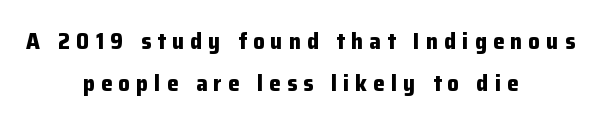
{"italic": "no", "bold": "yes", "underline": "no", "align": "center", "line_spacing_ratio": 1.81, "letter_spacing": "wide", "letter_spacing_em": 0.27, "glyph_px": 23}
